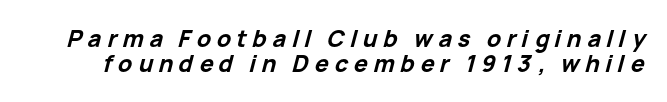
Q: Is the text bold? A: Yes.
Q: Is the text italic (slanted)? A: Yes, it leans right by about 15 degrees.
Q: Is the text underlined? A: No.
Q: Is the spacing between letters normal or unusually wide? A: Unusually wide.
Q: Is the spacing between lines tight, normal or loose? A: Tight.
